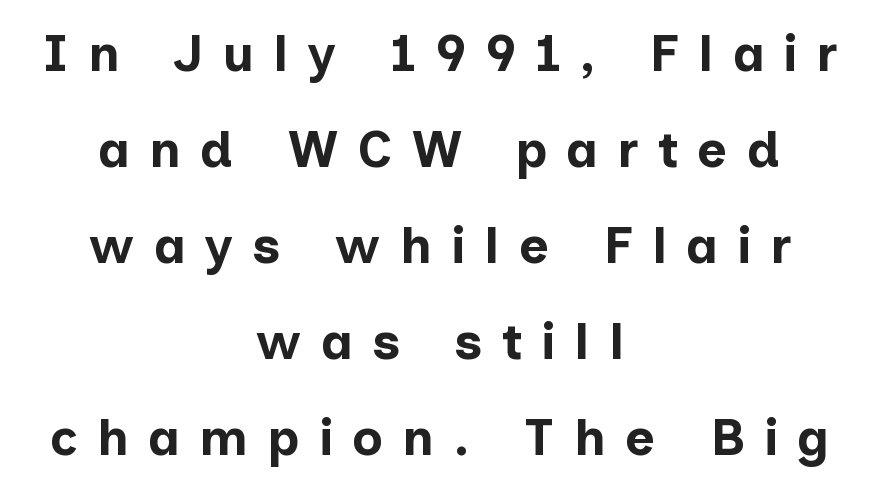
Q: Is the text bold? A: Yes.
Q: Is the text italic (slanted)? A: No, it is upright.
Q: Is the typeface a serif or a sans-serif typeface? A: Sans-serif.
Q: Is the text underlined? A: No.
Q: How is the paragraph aligned? A: Centered.
Q: Is the spacing between letters normal or unusually wide? A: Unusually wide.
Q: Width (condensed, normal, or wide)? A: Normal.
Q: Stroke contrast? A: Low.
Q: x-height? A: Medium.
Q: Monospaced? A: No.
